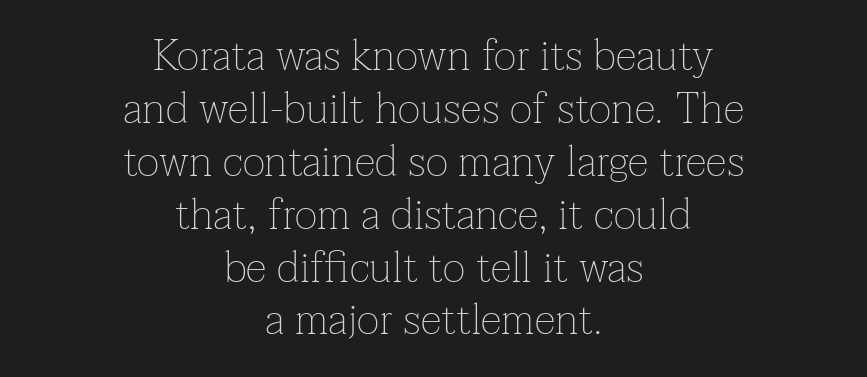
The image shows 43 px thin serif type, upright; set centered, line spacing 1.23x, normal letter spacing, not underlined; low stroke contrast and a medium x-height.
